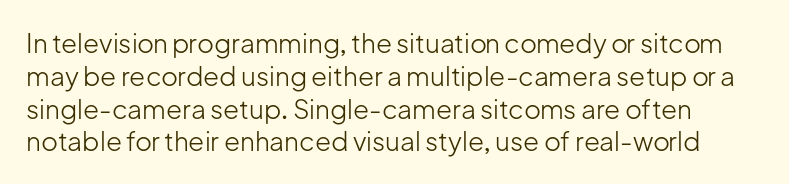
The image shows 26 px text type, upright; set normal line spacing (1.26x), normal letter spacing, not underlined.
